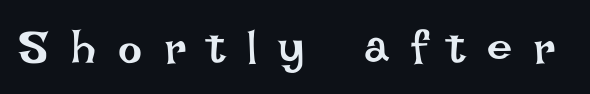
{"italic": "no", "bold": "no", "weight": "regular", "width": "normal", "stroke_contrast": "low", "x_height": "large", "monospaced": "no", "underline": "no", "letter_spacing": "wide", "letter_spacing_em": 0.5, "glyph_px": 45}
